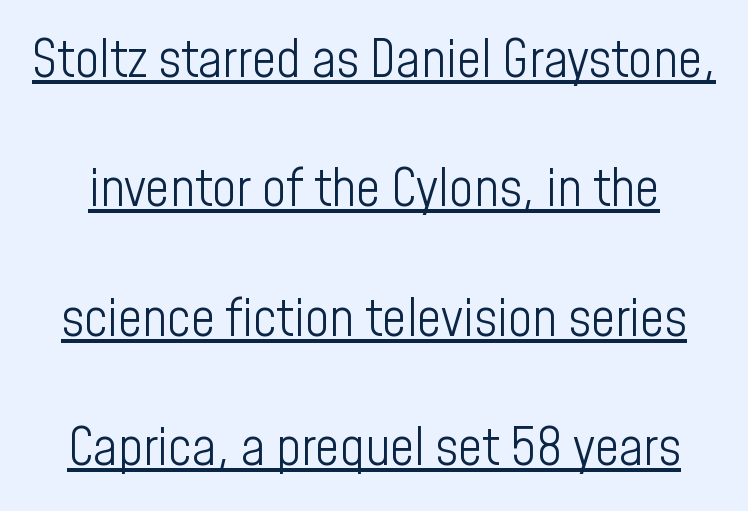
{"serif": "no", "italic": "no", "bold": "no", "weight": "light", "width": "condensed", "stroke_contrast": "low", "x_height": "medium", "monospaced": "no", "underline": "yes", "line_spacing": "loose", "line_spacing_ratio": 2.44, "letter_spacing": "normal", "letter_spacing_em": 0.0, "glyph_px": 53}
